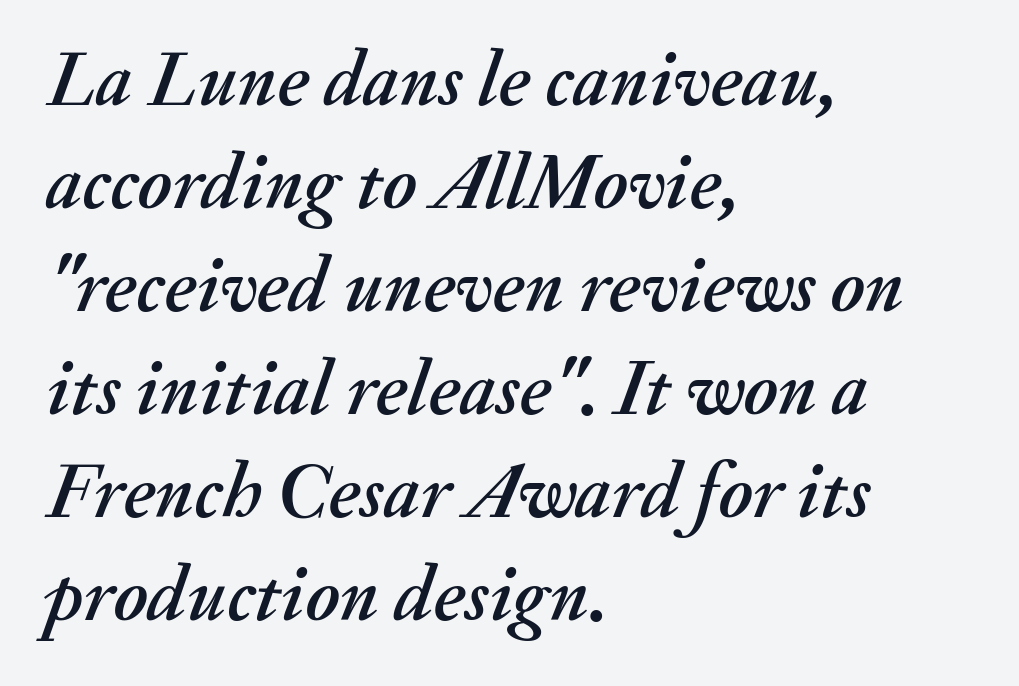
{"italic": "yes", "lean": "right", "slant_degrees": 20, "width": "normal", "stroke_contrast": "medium", "x_height": "small", "monospaced": "no", "underline": "no", "align": "left", "line_spacing": "normal", "line_spacing_ratio": 1.32, "letter_spacing": "normal", "letter_spacing_em": 0.0, "glyph_px": 78}
